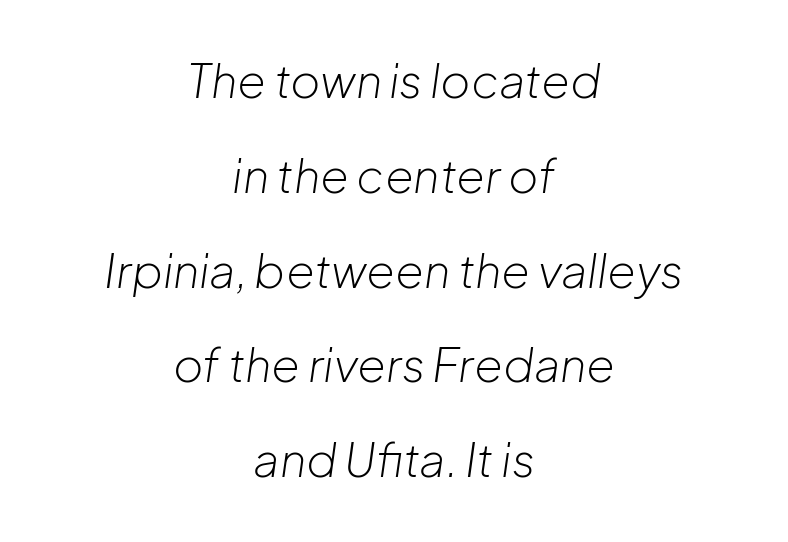
The image shows 46 px light type, italic (leaning right); set centered, loose line spacing (2.06x), normal letter spacing, not underlined; low stroke contrast and a medium x-height.
